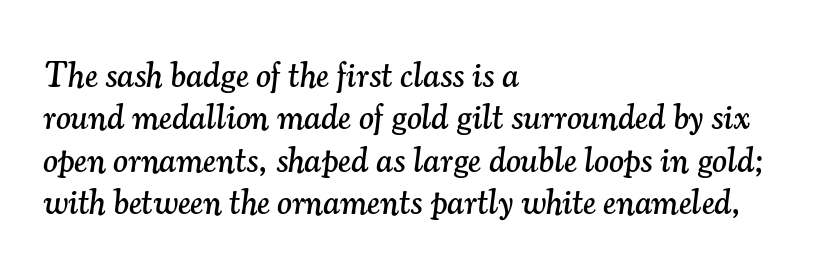
Q: Is the text italic (slanted)? A: Yes, it leans right by about 7 degrees.
Q: Is the typeface a serif or a sans-serif typeface? A: Serif.
Q: Is the text underlined? A: No.
Q: How is the paragraph aligned? A: Left-aligned.
Q: Is the spacing between letters normal or unusually wide? A: Normal.
Q: Width (condensed, normal, or wide)? A: Normal.
Q: Stroke contrast? A: Medium.
Q: x-height? A: Small.
Q: Monospaced? A: No.
